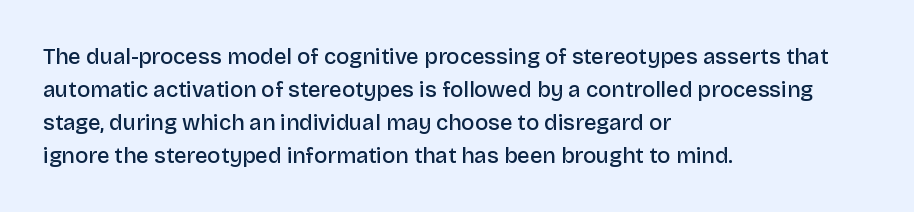
{"italic": "no", "bold": "semi", "underline": "no", "align": "left", "line_spacing": "normal", "line_spacing_ratio": 1.5, "letter_spacing": "normal", "letter_spacing_em": 0.0, "glyph_px": 22}
